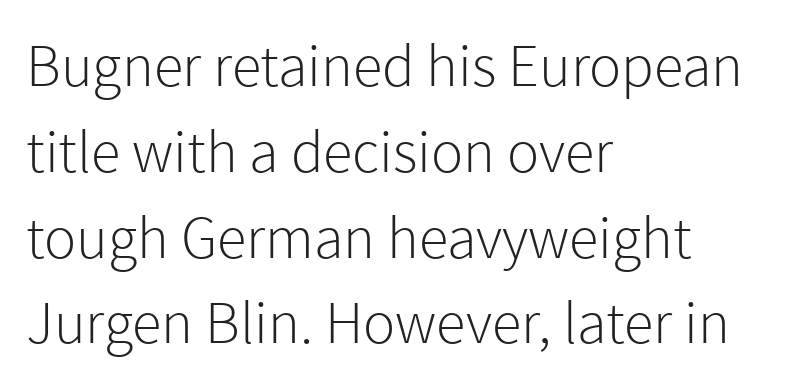
Q: Is the text bold? A: No.
Q: Is the text italic (slanted)? A: No, it is upright.
Q: Is the typeface a serif or a sans-serif typeface? A: Sans-serif.
Q: Is the text underlined? A: No.
Q: How is the paragraph aligned? A: Left-aligned.
Q: Is the spacing between letters normal or unusually wide? A: Normal.
Q: Is the spacing between lines tight, normal or loose? A: Normal.
Q: Width (condensed, normal, or wide)? A: Normal.
Q: x-height? A: Medium.
Q: Monospaced? A: No.
